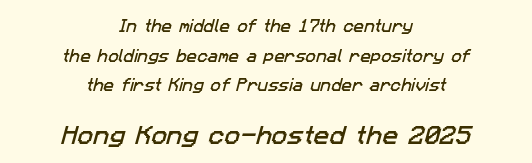
Q: Is the text underlined? A: No.
Q: How is the paragraph aligned? A: Centered.
Q: Is the spacing between letters normal or unusually wide? A: Normal.
Q: Is the spacing between lines tight, normal or loose? A: Loose.
Q: Which block of text is set in a larger size, the first (top) or the second (bottom)? A: The second (bottom) one.
